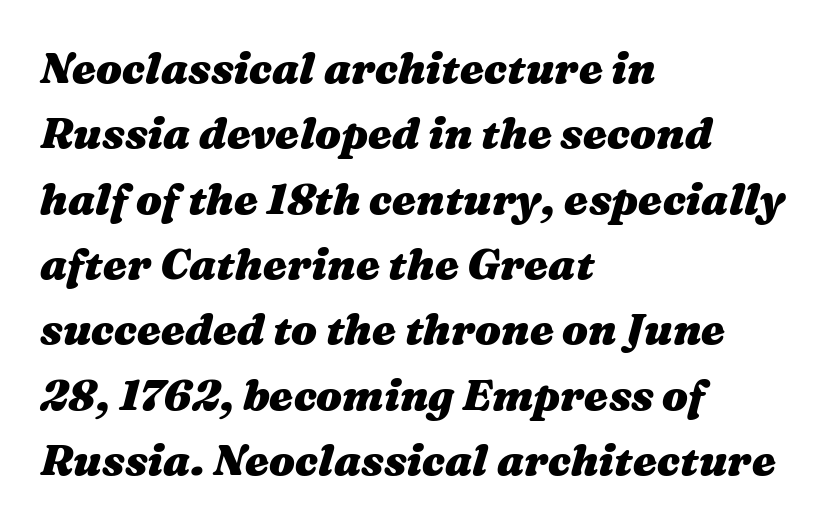
The image shows 43 px heavy, wide type, italic (leaning right); set left-aligned, normal line spacing (1.52x), normal letter spacing, not underlined; medium stroke contrast and a medium x-height.
